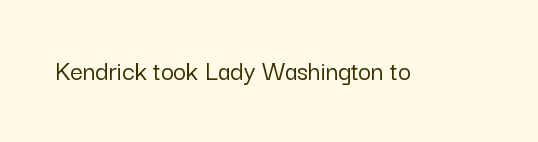
Q: Is the text italic (slanted)? A: No, it is upright.
Q: Is the typeface a serif or a sans-serif typeface? A: Sans-serif.
Q: Is the text underlined? A: No.
Q: Is the spacing between letters normal or unusually wide? A: Normal.
Q: Width (condensed, normal, or wide)? A: Normal.
Q: Stroke contrast? A: Low.
Q: x-height? A: Medium.
Q: Monospaced? A: No.
